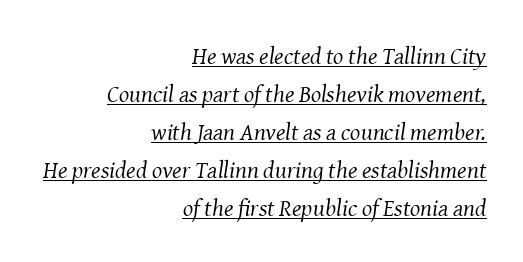
{"italic": "yes", "lean": "right", "slant_degrees": 8, "bold": "no", "underline": "yes", "align": "right", "line_spacing": "normal", "line_spacing_ratio": 1.58, "letter_spacing": "normal", "letter_spacing_em": 0.0, "glyph_px": 24}
